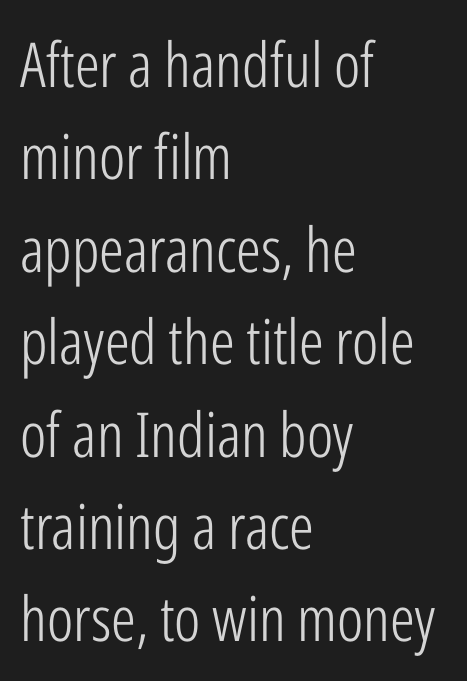
Q: Is the text bold? A: No.
Q: Is the text italic (slanted)? A: No, it is upright.
Q: Is the typeface a serif or a sans-serif typeface? A: Sans-serif.
Q: Is the text underlined? A: No.
Q: How is the paragraph aligned? A: Left-aligned.
Q: Is the spacing between letters normal or unusually wide? A: Normal.
Q: Is the spacing between lines tight, normal or loose? A: Normal.
Q: Width (condensed, normal, or wide)? A: Condensed.
Q: Stroke contrast? A: Low.
Q: x-height? A: Medium.
Q: Monospaced? A: No.
